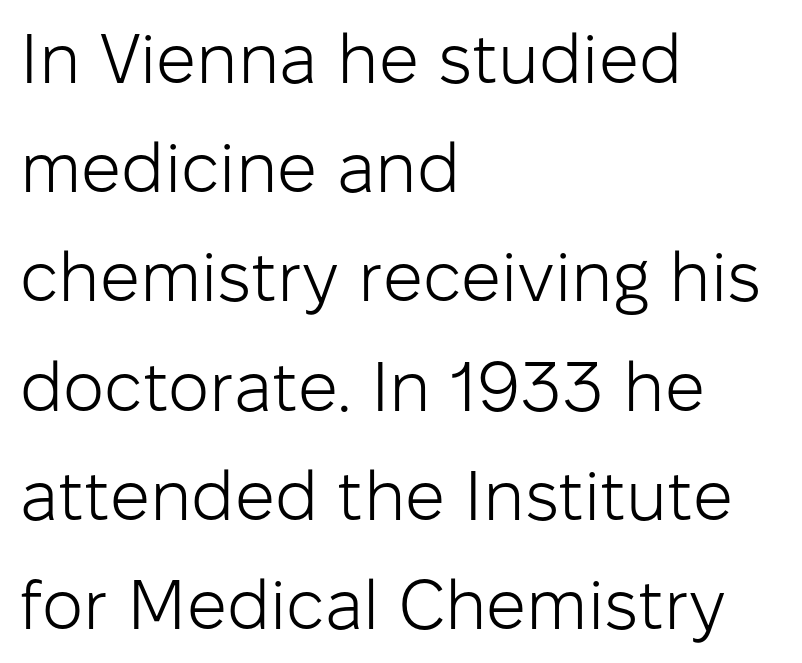
The image shows 70 px light sans-serif type, upright; set left-aligned, normal line spacing (1.56x), normal letter spacing, not underlined; low stroke contrast and a medium x-height.
